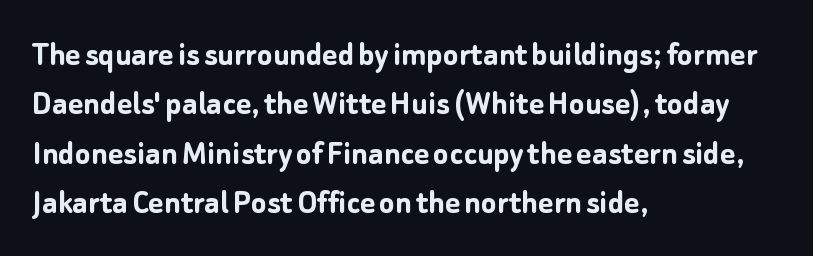
Q: Is the text bold? A: Yes.
Q: Is the text italic (slanted)? A: No, it is upright.
Q: Is the typeface a serif or a sans-serif typeface? A: Sans-serif.
Q: Is the text underlined? A: No.
Q: How is the paragraph aligned? A: Left-aligned.
Q: Is the spacing between letters normal or unusually wide? A: Normal.
Q: Is the spacing between lines tight, normal or loose? A: Normal.
Q: Width (condensed, normal, or wide)? A: Normal.
Q: Stroke contrast? A: Low.
Q: x-height? A: Medium.
Q: Monospaced? A: No.
